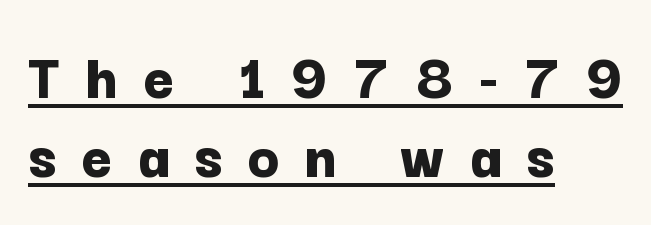
Q: Is the text bold? A: Yes.
Q: Is the text italic (slanted)? A: No, it is upright.
Q: Is the typeface a serif or a sans-serif typeface? A: Sans-serif.
Q: Is the text underlined? A: Yes.
Q: How is the paragraph aligned? A: Left-aligned.
Q: Is the spacing between letters normal or unusually wide? A: Unusually wide.
Q: Width (condensed, normal, or wide)? A: Normal.
Q: Stroke contrast? A: Low.
Q: x-height? A: Medium.
Q: Monospaced? A: No.
